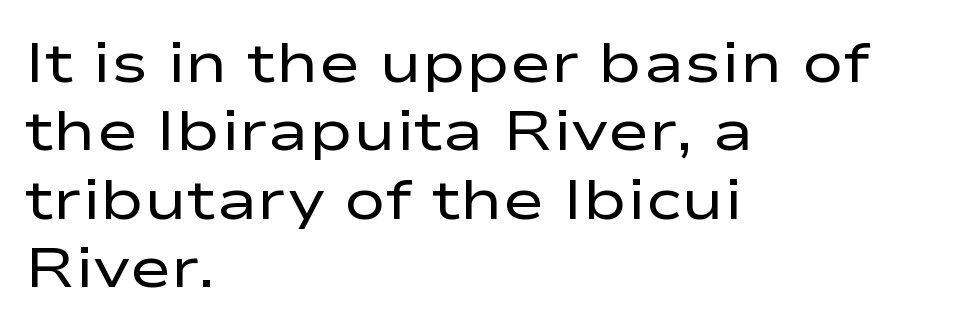
The image shows 56 px regular-weight, wide sans-serif type, upright; set left-aligned, line spacing 1.22x, normal letter spacing, not underlined; low stroke contrast and a medium x-height.
